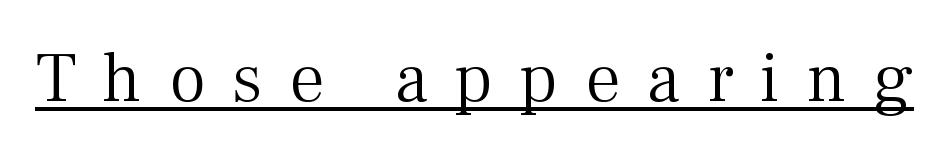
The gaps between neighbouring characters are conspicuously large. The passage shown is underscored from start to finish. The type family on display is of the serif kind. A roman cut, with each character standing at attention. The passage shown is typed in a proportional face where columns would drift.
